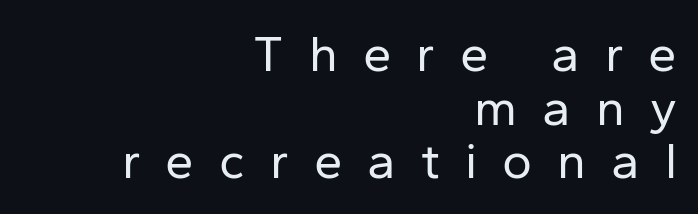
Q: Is the text bold? A: No.
Q: Is the text italic (slanted)? A: No, it is upright.
Q: Is the typeface a serif or a sans-serif typeface? A: Sans-serif.
Q: Is the text underlined? A: No.
Q: How is the paragraph aligned? A: Right-aligned.
Q: Is the spacing between letters normal or unusually wide? A: Unusually wide.
Q: Is the spacing between lines tight, normal or loose? A: Tight.
Q: Width (condensed, normal, or wide)? A: Normal.
Q: Stroke contrast? A: Low.
Q: x-height? A: Medium.
Q: Monospaced? A: No.
